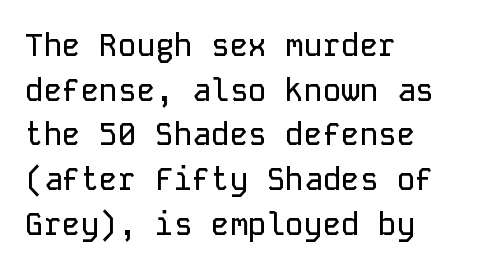
Monospaced: the letters line up in strict vertical columns. Line starts are locked; line ends wander. Regarding leading, the lines here are spaced in the standard way. The letters carry no serifs — their stems end cleanly without finishing strokes.
